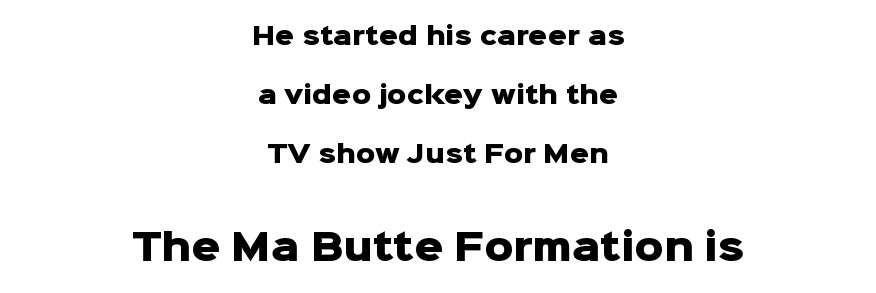
Notice how thick the strokes are: this is what a full bold looks like. These lines are centered, leaving both edges ragged. In this sample the second text group is rendered at the bigger scale. The text was rendered using a sans face with plain stroke endings. A roman cut, with each character standing at attention.
